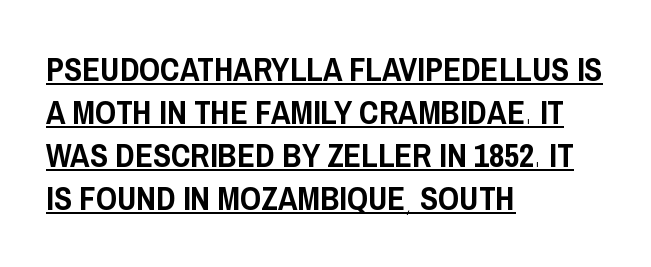
The image shows 33 px condensed sans-serif type, upright; set left-aligned, normal line spacing (1.3x), normal letter spacing, underlined; low stroke contrast and a large x-height.
